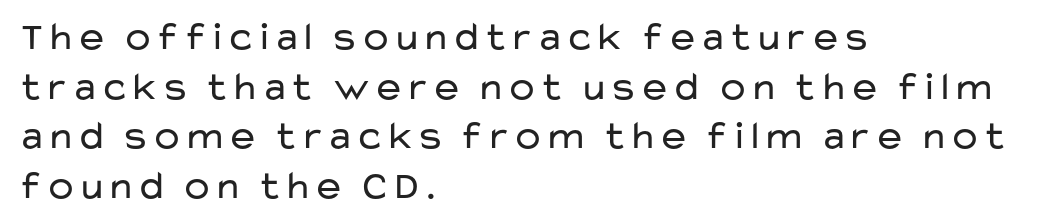
{"serif": "no", "italic": "no", "bold": "no", "weight": "regular", "width": "wide", "stroke_contrast": "low", "x_height": "medium", "monospaced": "no", "underline": "no", "align": "left", "line_spacing_ratio": 1.24, "letter_spacing": "normal", "letter_spacing_em": 0.0, "glyph_px": 40}
